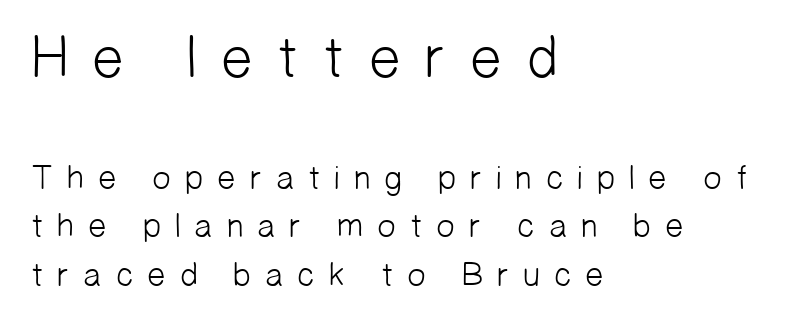
{"serif": "no", "bold": "no", "weight": "light", "width": "normal", "stroke_contrast": "low", "x_height": "medium", "monospaced": "no", "underline": "no", "align": "left", "line_spacing": "normal", "line_spacing_ratio": 1.43, "letter_spacing": "wide", "letter_spacing_em": 0.35, "larger_block": "first", "size_ratio": 1.74, "glyph_px": 59}
